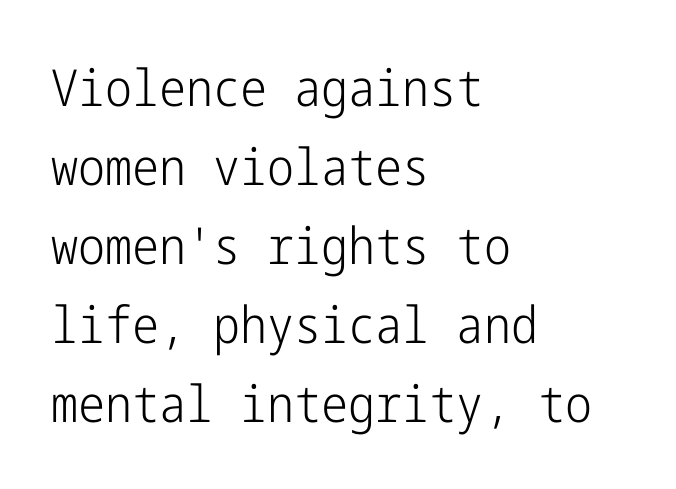
The strip under each line holds only bare page. In terms of leading, this rendering sits right in the middle. Does the lettering tilt? It doesn't — this is upright. All the whitespace from short lines collects on the right. Is the stroke heavy? The answer is a plain regular-or-lighter. Stroke terminals: plain, sans-serif.
